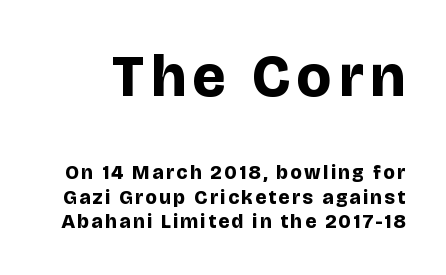
Q: Is the text bold? A: Yes.
Q: Is the text italic (slanted)? A: No, it is upright.
Q: Is the typeface a serif or a sans-serif typeface? A: Sans-serif.
Q: Is the text underlined? A: No.
Q: Which block of text is set in a larger size, the first (top) or the second (bottom)? A: The first (top) one.
Q: Width (condensed, normal, or wide)? A: Normal.
Q: Stroke contrast? A: Low.
Q: x-height? A: Large.
Q: Monospaced? A: No.
